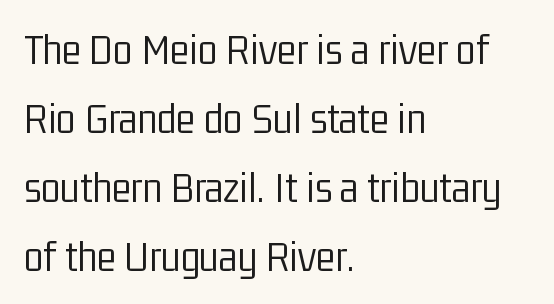
The image shows 45 px light, condensed sans-serif type, upright; set left-aligned, normal line spacing (1.53x), normal letter spacing, not underlined; low stroke contrast and a medium x-height.
